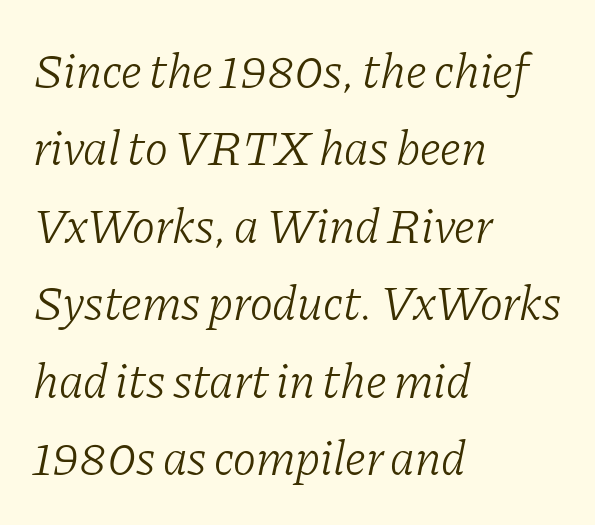
{"serif": "yes", "italic": "yes", "lean": "right", "slant_degrees": 11, "bold": "no", "weight": "light", "width": "normal", "stroke_contrast": "low", "x_height": "medium", "monospaced": "no", "underline": "no", "align": "left", "line_spacing": "normal", "line_spacing_ratio": 1.58, "letter_spacing": "normal", "letter_spacing_em": 0.0, "glyph_px": 49}
